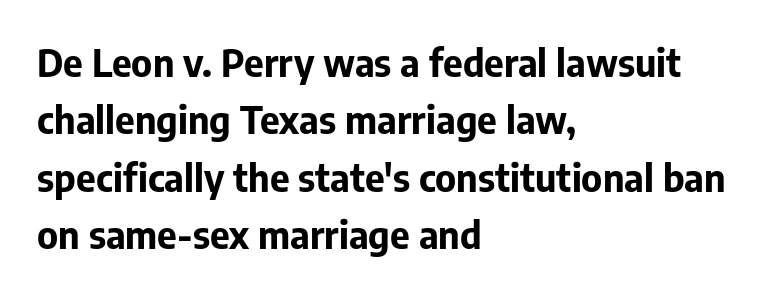
{"serif": "no", "italic": "no", "bold": "yes", "weight": "bold", "width": "normal", "stroke_contrast": "low", "x_height": "medium", "monospaced": "no", "underline": "no", "align": "left", "line_spacing": "normal", "line_spacing_ratio": 1.51, "letter_spacing": "normal", "letter_spacing_em": 0.0, "glyph_px": 38}
